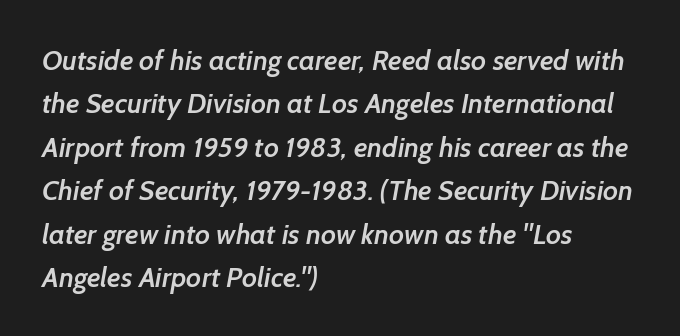
In CSS terms this would be text-align: left. A typesetter would call this proportional, since set widths differ per character. This rendering leaves character spacing at its baseline value. How would I describe the line gaps? Plain and ordinary.
